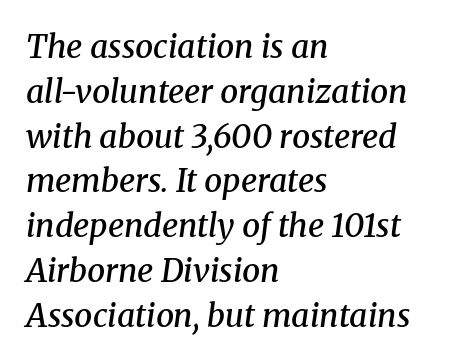
{"serif": "yes", "italic": "yes", "lean": "right", "slant_degrees": 8, "bold": "semi", "weight": "semibold", "width": "normal", "stroke_contrast": "medium", "x_height": "medium", "monospaced": "no", "underline": "no", "align": "left", "line_spacing": "normal", "line_spacing_ratio": 1.4, "letter_spacing": "normal", "letter_spacing_em": 0.0, "glyph_px": 32}
